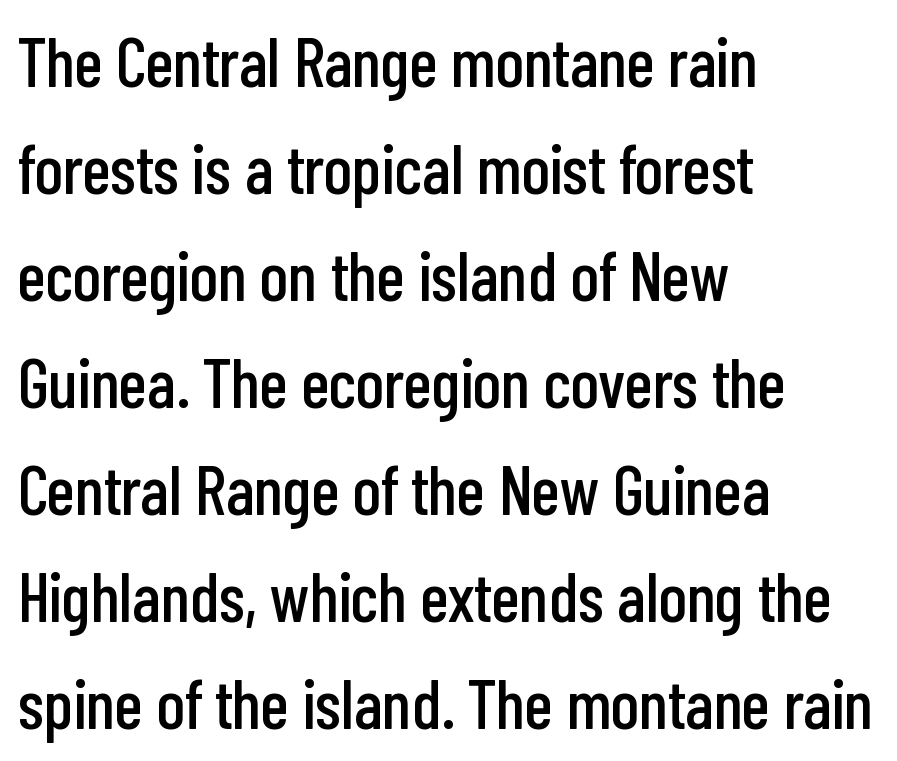
The image shows 69 px condensed sans-serif type, upright; set left-aligned, normal line spacing (1.55x), normal letter spacing, not underlined; low stroke contrast and a medium x-height.
